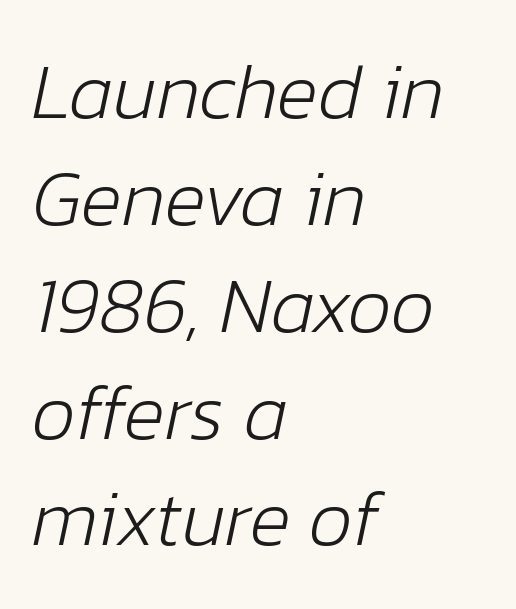
The image shows 78 px light type, italic (leaning right); set left-aligned, normal line spacing (1.37x), normal letter spacing, not underlined; low stroke contrast and a medium x-height.
